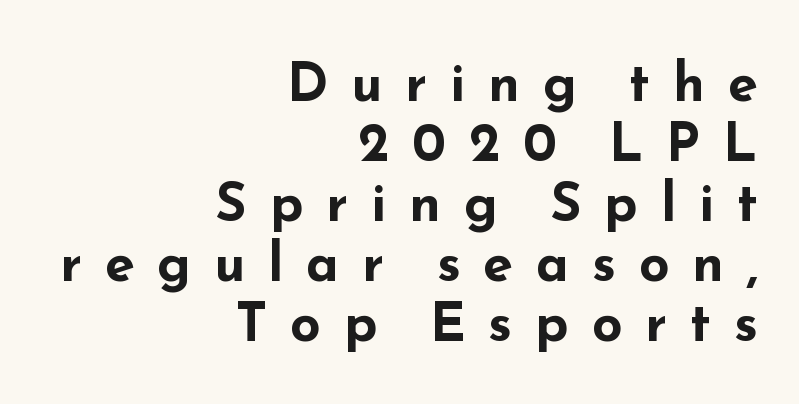
Q: Is the text bold? A: Yes.
Q: Is the text italic (slanted)? A: No, it is upright.
Q: Is the typeface a serif or a sans-serif typeface? A: Sans-serif.
Q: Is the text underlined? A: No.
Q: How is the paragraph aligned? A: Right-aligned.
Q: Is the spacing between letters normal or unusually wide? A: Unusually wide.
Q: Is the spacing between lines tight, normal or loose? A: Tight.
Q: Width (condensed, normal, or wide)? A: Wide.
Q: Stroke contrast? A: Low.
Q: x-height? A: Small.
Q: Monospaced? A: No.
